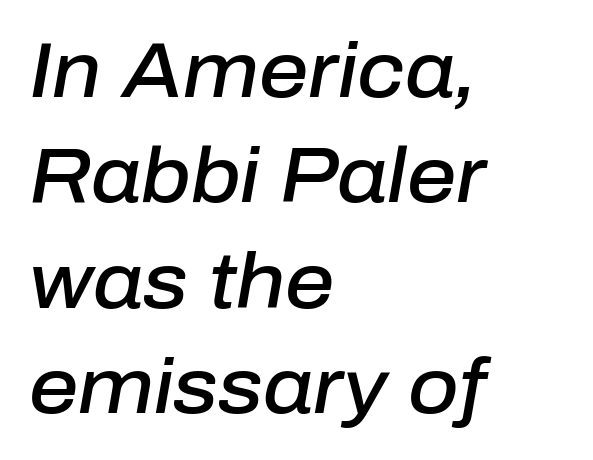
This sample is left-justified, so line endings fall wherever the words run out. If you measured baseline to baseline, you'd find a middling distance. Typesetter's note: demi weight, one step under bold. A typesetter would call this proportional, since set widths differ per character. Nothing unusual about the tracking: characters are spaced as the font intends.
